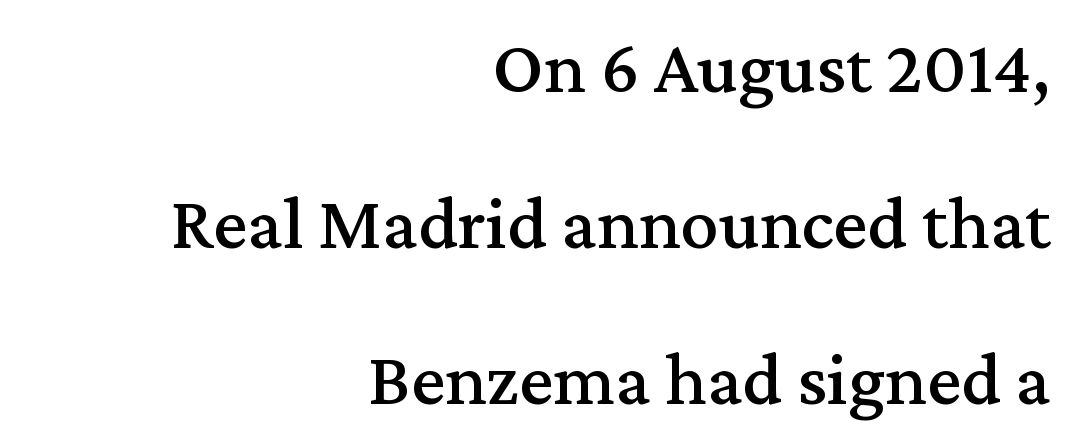
{"serif": "yes", "italic": "no", "width": "normal", "stroke_contrast": "medium", "x_height": "medium", "monospaced": "no", "underline": "no", "align": "right", "line_spacing": "loose", "line_spacing_ratio": 2.05, "letter_spacing": "normal", "letter_spacing_em": 0.0, "glyph_px": 76}
